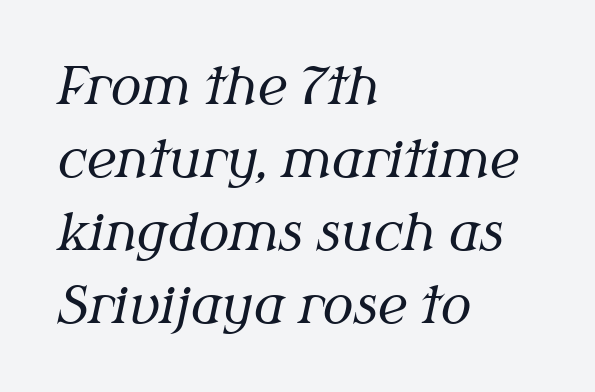
Q: Is the text bold? A: No.
Q: Is the text italic (slanted)? A: Yes, it leans right by about 12 degrees.
Q: Is the typeface a serif or a sans-serif typeface? A: Serif.
Q: Is the text underlined? A: No.
Q: How is the paragraph aligned? A: Left-aligned.
Q: Is the spacing between letters normal or unusually wide? A: Normal.
Q: Is the spacing between lines tight, normal or loose? A: Normal.
Q: Width (condensed, normal, or wide)? A: Normal.
Q: Stroke contrast? A: Medium.
Q: x-height? A: Medium.
Q: Monospaced? A: No.
